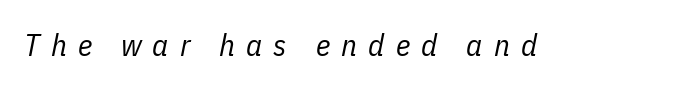
Q: Is the text bold? A: No.
Q: Is the text italic (slanted)? A: Yes, it leans right by about 11 degrees.
Q: Is the text underlined? A: No.
Q: Is the spacing between letters normal or unusually wide? A: Unusually wide.
Q: Width (condensed, normal, or wide)? A: Condensed.
Q: Stroke contrast? A: Low.
Q: x-height? A: Medium.
Q: Monospaced? A: No.
